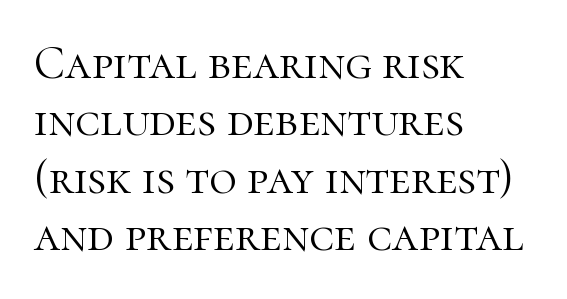
The image shows 47 px light serif type, upright; set left-aligned, line spacing 1.22x, normal letter spacing, not underlined; high stroke contrast and a medium x-height.
